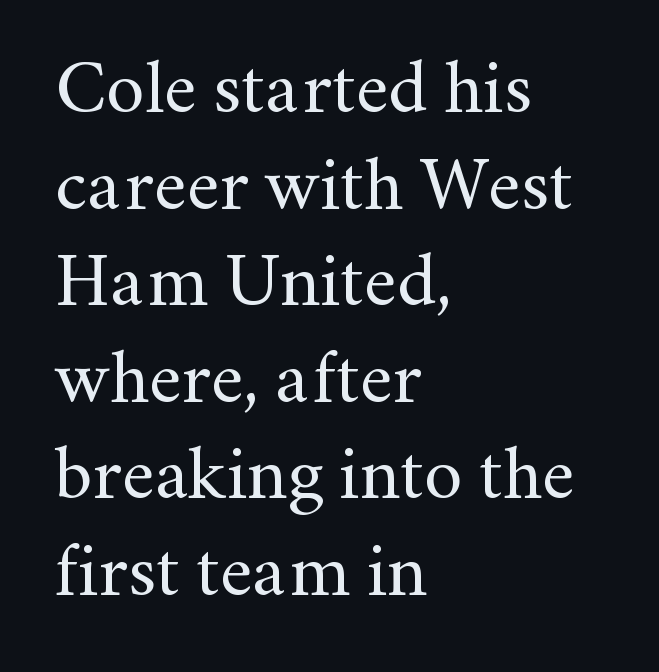
The image shows 76 px regular-weight serif type, upright; set left-aligned, normal line spacing (1.27x), normal letter spacing, not underlined; medium stroke contrast and a small x-height.
